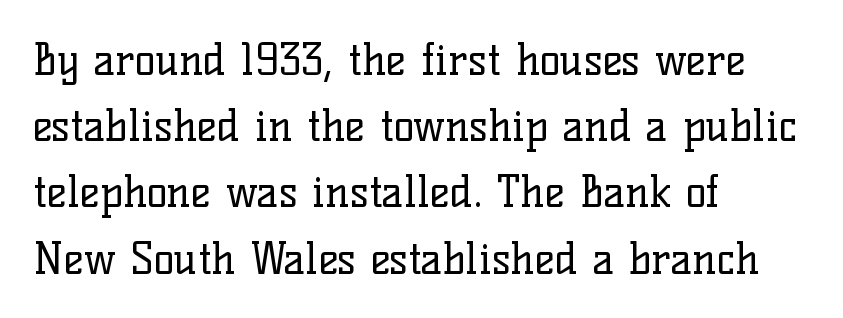
Caption: multi-line text, flush left, ragged right. Is there much room between lines? A standard amount, neither cramped nor airy. A roman cut, with each character standing at attention. How are the letters spaced? Ordinarily, with no added tracking.
